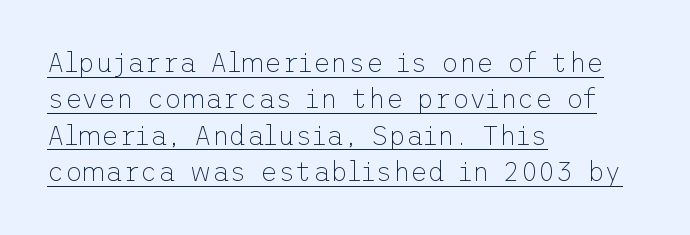
{"italic": "no", "bold": "no", "underline": "yes", "align": "left", "line_spacing": "normal", "line_spacing_ratio": 1.35, "letter_spacing": "normal", "letter_spacing_em": 0.0, "glyph_px": 27}
